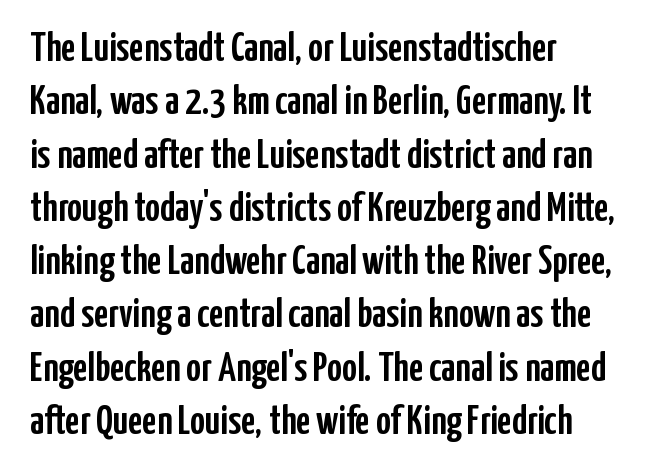
Q: Is the text italic (slanted)? A: No, it is upright.
Q: Is the typeface a serif or a sans-serif typeface? A: Sans-serif.
Q: Is the text underlined? A: No.
Q: How is the paragraph aligned? A: Left-aligned.
Q: Is the spacing between letters normal or unusually wide? A: Normal.
Q: Is the spacing between lines tight, normal or loose? A: Normal.
Q: Width (condensed, normal, or wide)? A: Condensed.
Q: Stroke contrast? A: Low.
Q: x-height? A: Medium.
Q: Monospaced? A: No.
